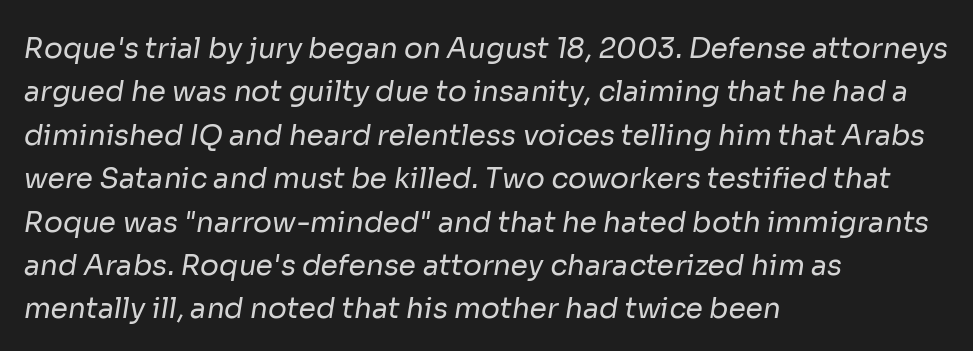
Each word holds together tightly as a unit, with standard inter-letter gaps. Typeset ragged right — the left edge is the straight one. The specimen omits any rule beneath the text block's lines. Each letter keeps its own natural width here, so spacing adapts to shape. Letterform terminals end flat and unadorned throughout the passage.
